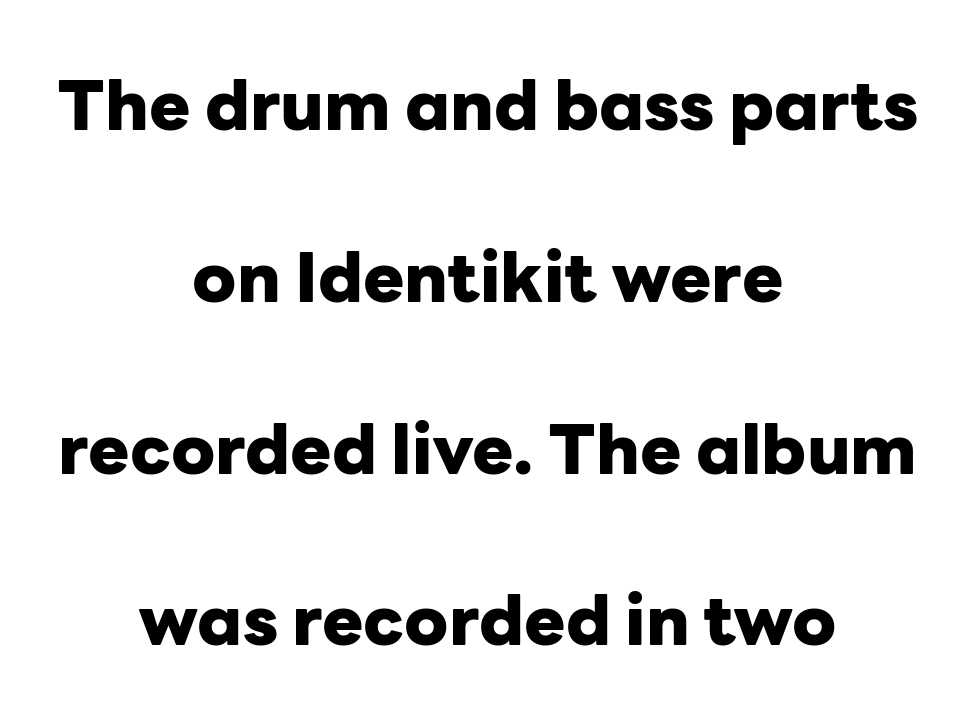
These words are printed bold, with thick strokes throughout. Each letter keeps its own natural width here, so spacing adapts to shape. In terms of posture, this sample is upright. Plain, unruled lines of type. Summary of vertical rhythm: relaxed, with wide interline spacing.
